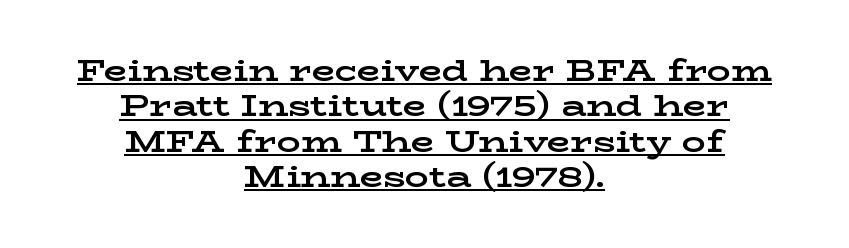
{"serif": "yes", "italic": "no", "bold": "yes", "weight": "bold", "width": "wide", "stroke_contrast": "low", "x_height": "medium", "monospaced": "no", "underline": "yes", "align": "center", "line_spacing_ratio": 1.18, "letter_spacing": "normal", "letter_spacing_em": 0.0, "glyph_px": 30}
